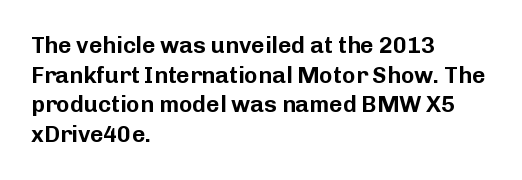
The image shows 23 px text type, upright; set left-aligned, normal line spacing (1.29x), normal letter spacing, not underlined.
